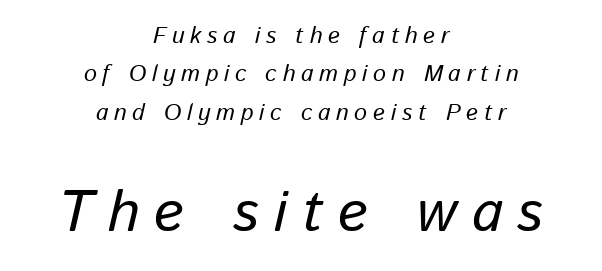
Between one letter and the next there's a generous, obvious gap. Unmarked baselines from the first word to the last. Horizontally, the lines are justified to the midpoint only. An italicized treatment has been applied to the whole sample. A typesetter would call this proportional, since set widths differ per character.
